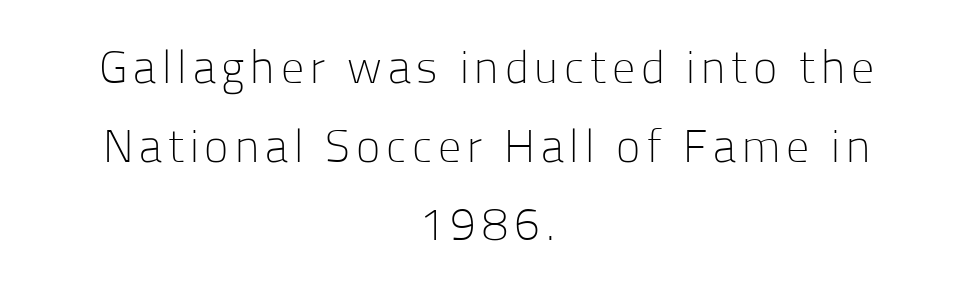
Q: Is the text bold? A: No.
Q: Is the text italic (slanted)? A: No, it is upright.
Q: Is the typeface a serif or a sans-serif typeface? A: Sans-serif.
Q: Is the text underlined? A: No.
Q: How is the paragraph aligned? A: Centered.
Q: Width (condensed, normal, or wide)? A: Normal.
Q: Stroke contrast? A: Low.
Q: x-height? A: Medium.
Q: Monospaced? A: No.
